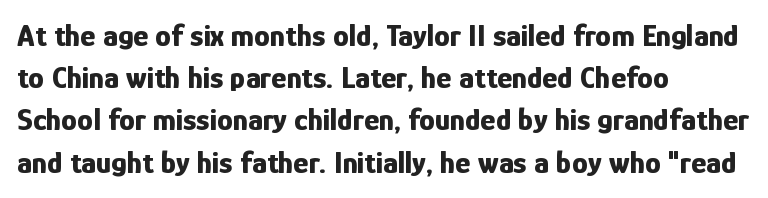
The image shows 32 px bold, condensed sans-serif type, upright; set left-aligned, normal line spacing (1.32x), normal letter spacing, not underlined; low stroke contrast and a medium x-height.
